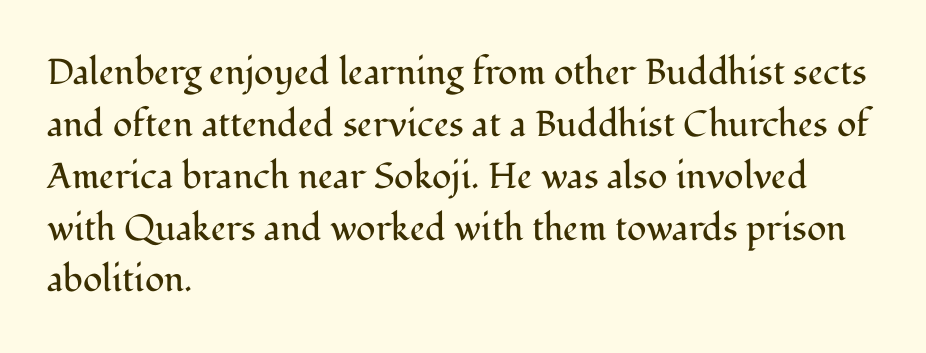
Look at the tracking — it's just the regular setting, nothing added. The letters carry serifs — small finishing strokes at the ends of their stems. Designer's note — italics off, roman on. Anything drawn beneath the words? Only blank space.
